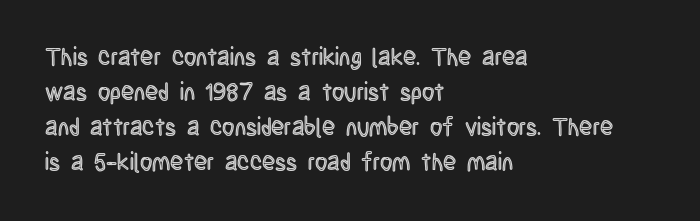
The image shows 24 px text type, upright; set left-aligned, normal line spacing (1.46x), normal letter spacing, not underlined.
